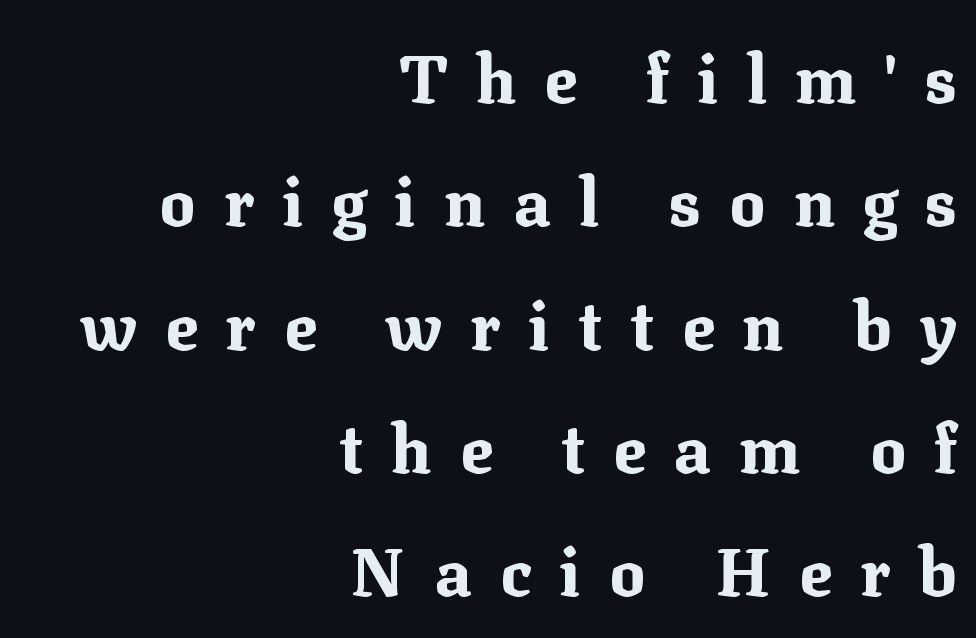
The image shows 67 px bold serif type, upright; set right-aligned, line spacing 1.84x, unusually wide letter spacing (+0.42 em), not underlined; medium stroke contrast and a medium x-height.
